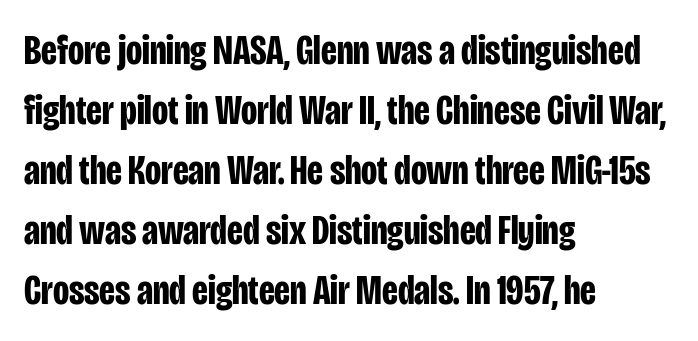
The image shows 42 px bold, condensed sans-serif type, upright; set left-aligned, normal line spacing (1.43x), normal letter spacing, not underlined; low stroke contrast and a large x-height.
